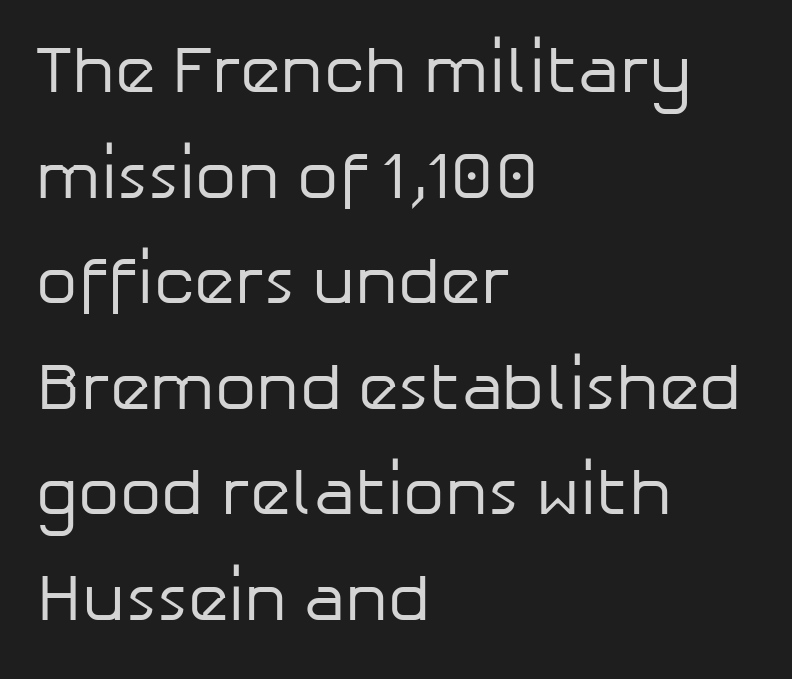
{"serif": "no", "italic": "no", "bold": "no", "weight": "regular", "width": "normal", "stroke_contrast": "low", "x_height": "medium", "monospaced": "no", "underline": "no", "align": "left", "line_spacing": "normal", "line_spacing_ratio": 1.6, "letter_spacing": "normal", "letter_spacing_em": 0.0, "glyph_px": 66}
